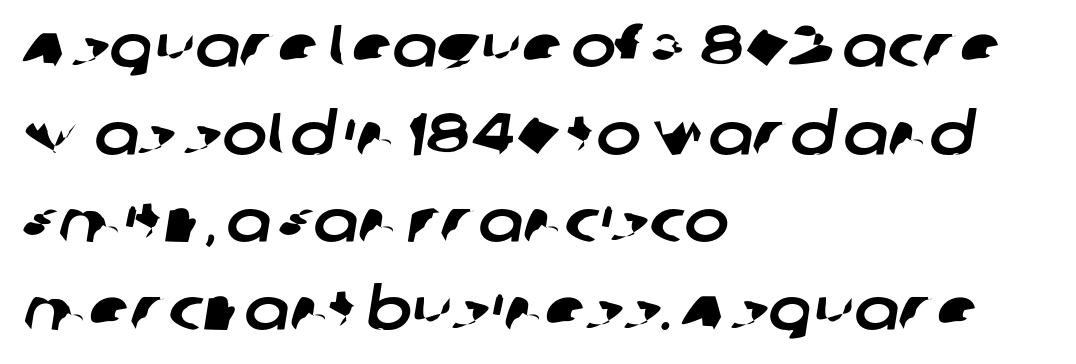
Q: Is the typeface a serif or a sans-serif typeface? A: Sans-serif.
Q: Is the text underlined? A: No.
Q: How is the paragraph aligned? A: Left-aligned.
Q: Is the spacing between letters normal or unusually wide? A: Normal.
Q: Is the spacing between lines tight, normal or loose? A: Normal.
Q: Width (condensed, normal, or wide)? A: Normal.
Q: Stroke contrast? A: Low.
Q: x-height? A: Large.
Q: Monospaced? A: No.
